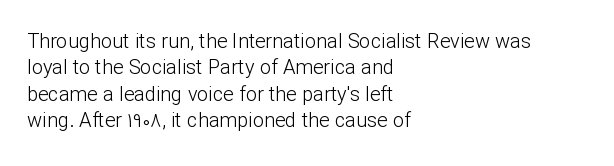
{"italic": "no", "bold": "no", "underline": "no", "align": "left", "line_spacing": "normal", "line_spacing_ratio": 1.32, "letter_spacing": "normal", "letter_spacing_em": 0.0, "glyph_px": 20}
